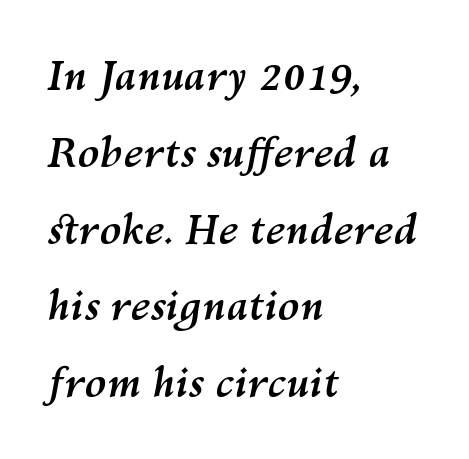
The image shows 40 px semibold type, italic (leaning right); set left-aligned, loose line spacing (1.92x), normal letter spacing, not underlined; medium stroke contrast and a medium x-height.
